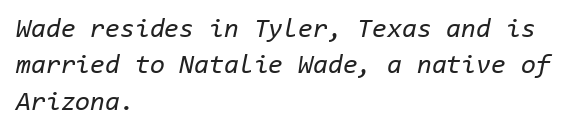
{"italic": "yes", "lean": "right", "slant_degrees": 11, "bold": "no", "underline": "no", "align": "left", "line_spacing": "normal", "line_spacing_ratio": 1.35, "letter_spacing": "normal", "letter_spacing_em": 0.0, "glyph_px": 27}
